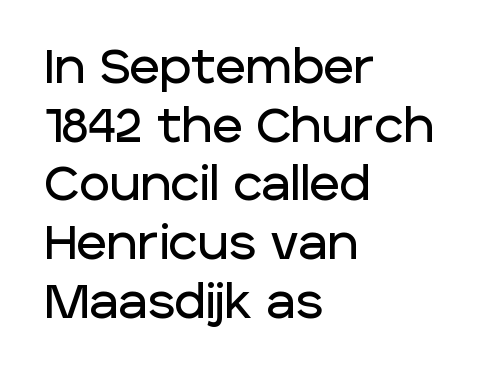
{"serif": "no", "italic": "no", "width": "normal", "stroke_contrast": "low", "x_height": "large", "monospaced": "no", "underline": "no", "align": "left", "line_spacing": "normal", "line_spacing_ratio": 1.25, "letter_spacing": "normal", "letter_spacing_em": 0.0, "glyph_px": 47}
